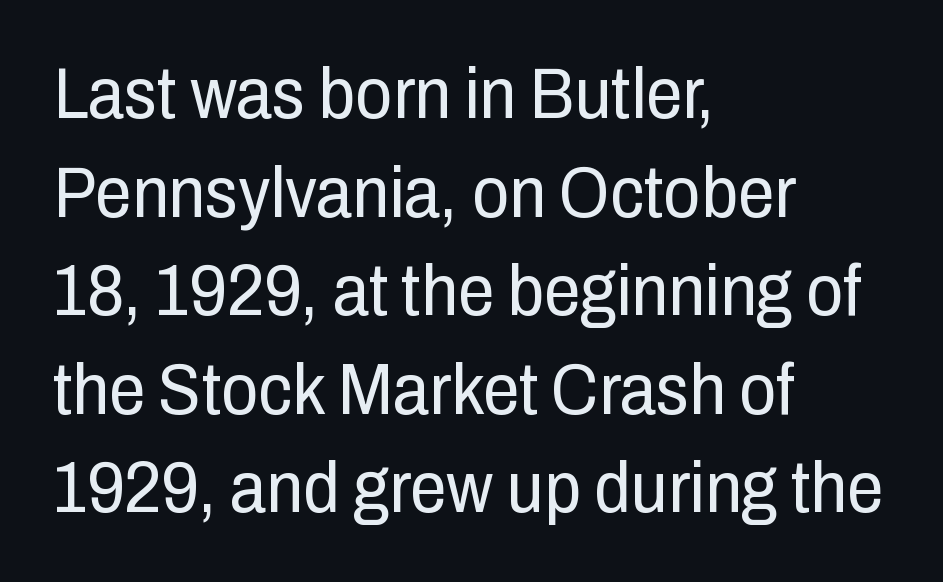
Q: Is the text bold? A: No.
Q: Is the text italic (slanted)? A: No, it is upright.
Q: Is the typeface a serif or a sans-serif typeface? A: Sans-serif.
Q: Is the text underlined? A: No.
Q: How is the paragraph aligned? A: Left-aligned.
Q: Is the spacing between letters normal or unusually wide? A: Normal.
Q: Is the spacing between lines tight, normal or loose? A: Normal.
Q: Width (condensed, normal, or wide)? A: Condensed.
Q: Stroke contrast? A: Low.
Q: x-height? A: Medium.
Q: Monospaced? A: No.
